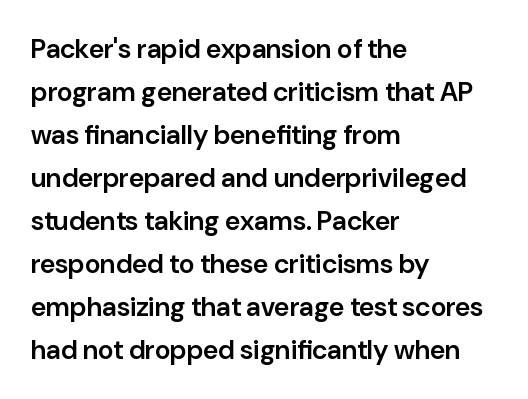
Decoration check: the copy has no underline. A classic flush-left, rag-right setting is used for this passage. Notice how descenders clear the ascenders below comfortably — that's standard leading. Tracking value appears to be zero — textbook default spacing.
